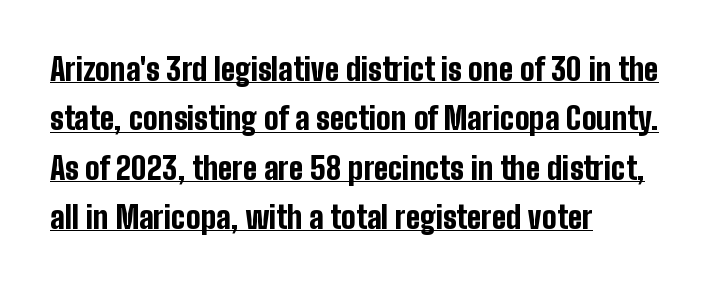
{"serif": "no", "italic": "no", "bold": "yes", "weight": "bold", "width": "condensed", "stroke_contrast": "low", "x_height": "medium", "monospaced": "no", "underline": "yes", "align": "left", "line_spacing": "normal", "line_spacing_ratio": 1.59, "letter_spacing": "normal", "letter_spacing_em": 0.0, "glyph_px": 31}
